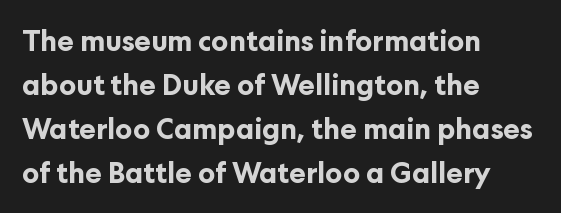
A sans-serif font was chosen for this passage. Observe the ordinary spacing: letters are neighbours, not strangers. Designer's note — italics off, roman on. Caption: multi-line text, flush left, ragged right. You'd pick this weight for a headline — it's a proper bold.
